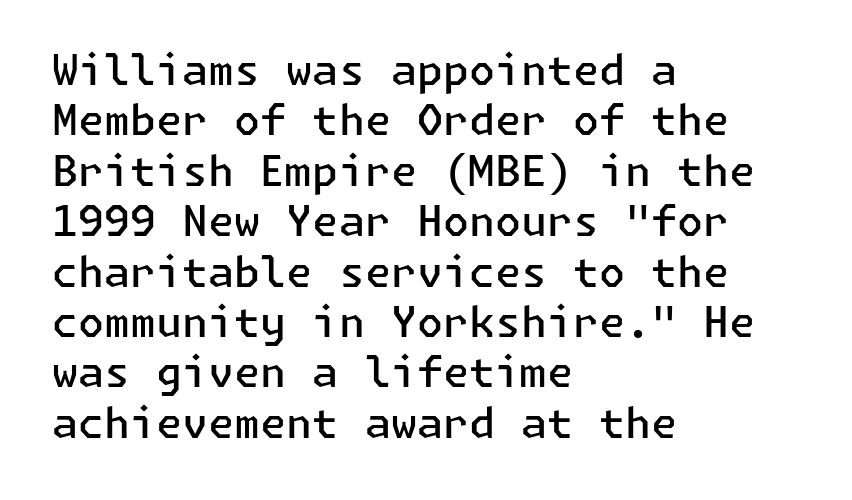
Q: Is the text bold? A: Semi-bold.
Q: Is the text italic (slanted)? A: No, it is upright.
Q: Is the typeface a serif or a sans-serif typeface? A: Sans-serif.
Q: Is the text underlined? A: No.
Q: How is the paragraph aligned? A: Left-aligned.
Q: Is the spacing between letters normal or unusually wide? A: Normal.
Q: Width (condensed, normal, or wide)? A: Normal.
Q: Stroke contrast? A: Low.
Q: x-height? A: Medium.
